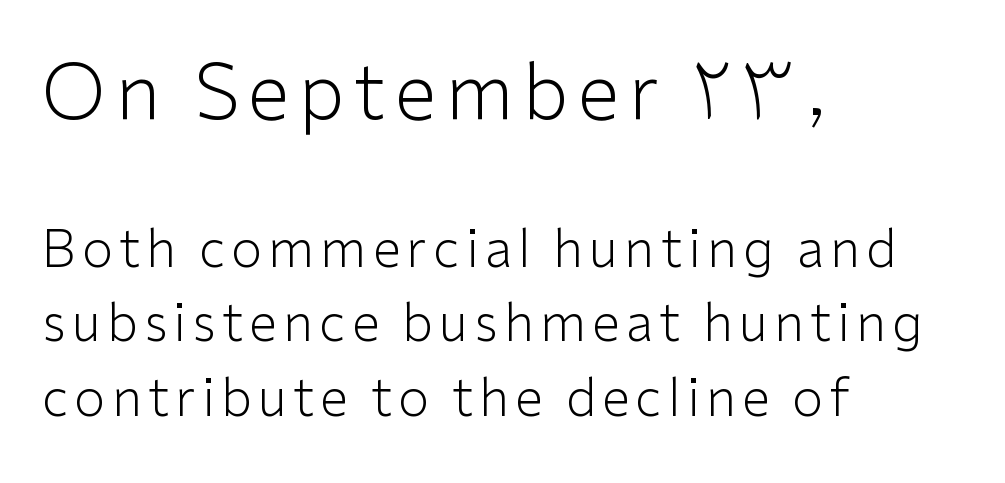
{"serif": "no", "italic": "no", "bold": "no", "weight": "light", "width": "normal", "stroke_contrast": "low", "x_height": "medium", "monospaced": "no", "underline": "no", "align": "left", "line_spacing": "normal", "line_spacing_ratio": 1.47, "larger_block": "first", "size_ratio": 1.49, "glyph_px": 76}
